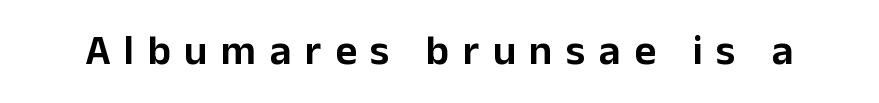
The image shows 42 px sans-serif type, upright; set unusually wide letter spacing (+0.32 em), not underlined; low stroke contrast and a medium x-height.
